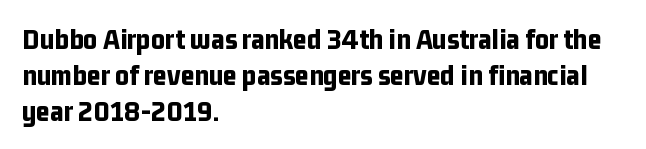
This sample has the flowing, uneven cadence of proportional lettering. Designer's note — italics off, roman on. Beneath every word, the page is bare. Weight check: bold — yes, fully.
